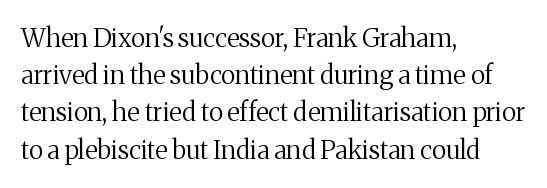
The rendering anchors every line to the left-hand side. A clean baseline with only descenders dipping below it. No chunkiness to these letters — they're not bold. Leading matches the norm, producing a regular column. Ascenders rise straight up at ninety degrees. Nobody touched the tracking dial on this one.
